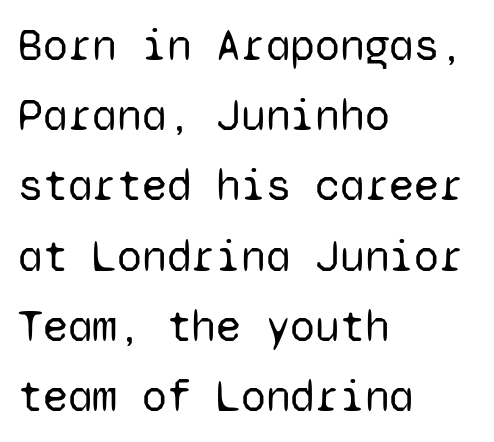
Q: Is the text bold? A: No.
Q: Is the text italic (slanted)? A: No, it is upright.
Q: Is the typeface a serif or a sans-serif typeface? A: Sans-serif.
Q: Is the text underlined? A: No.
Q: How is the paragraph aligned? A: Left-aligned.
Q: Is the spacing between letters normal or unusually wide? A: Normal.
Q: Is the spacing between lines tight, normal or loose? A: Normal.
Q: Width (condensed, normal, or wide)? A: Normal.
Q: Stroke contrast? A: Low.
Q: x-height? A: Medium.
Q: Monospaced? A: Yes.
